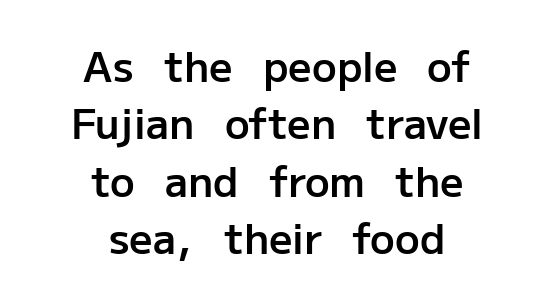
Q: Is the text bold? A: Semi-bold.
Q: Is the text italic (slanted)? A: No, it is upright.
Q: Is the typeface a serif or a sans-serif typeface? A: Sans-serif.
Q: Is the text underlined? A: No.
Q: How is the paragraph aligned? A: Centered.
Q: Is the spacing between letters normal or unusually wide? A: Normal.
Q: Is the spacing between lines tight, normal or loose? A: Normal.
Q: Width (condensed, normal, or wide)? A: Normal.
Q: Stroke contrast? A: Low.
Q: x-height? A: Medium.
Q: Monospaced? A: No.
